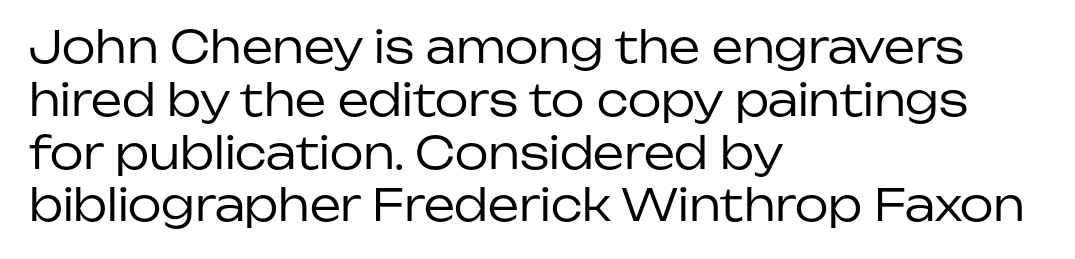
Rendered with straight, roman letterforms. Underline: absent. Note the varied advance widths — an 'i' is clearly narrower than an 'm'. If you drew a ruler down the left edge, every line would touch it. The typeface chosen for these lines omits serifs. The weight tops out at a normal text grade.
